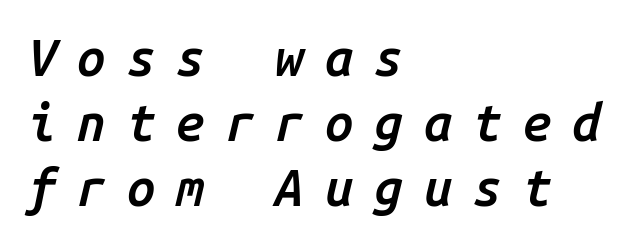
The image shows 51 px semibold type, italic (leaning right), monospaced; set left-aligned, normal line spacing (1.27x), unusually wide letter spacing (+0.41 em), not underlined; low stroke contrast and a medium x-height.
